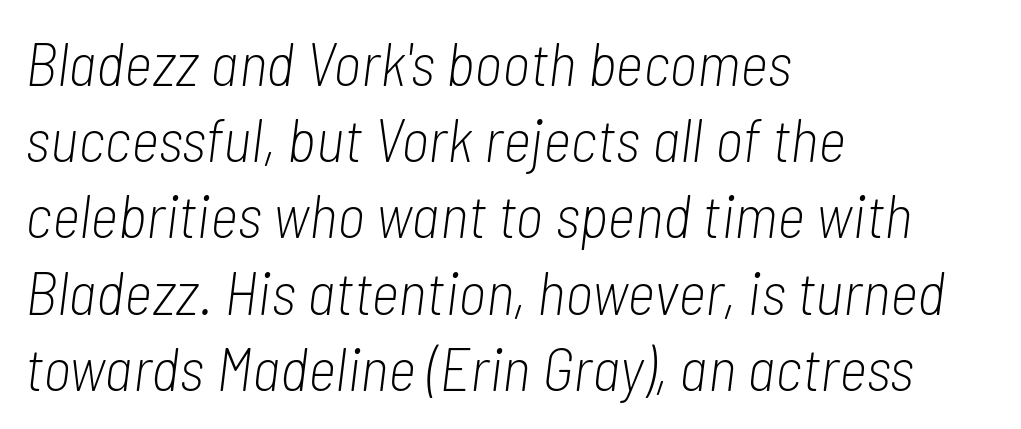
Q: Is the text bold? A: No.
Q: Is the text italic (slanted)? A: Yes, it leans right by about 7 degrees.
Q: Is the text underlined? A: No.
Q: How is the paragraph aligned? A: Left-aligned.
Q: Is the spacing between letters normal or unusually wide? A: Normal.
Q: Is the spacing between lines tight, normal or loose? A: Normal.
Q: Width (condensed, normal, or wide)? A: Condensed.
Q: Stroke contrast? A: Low.
Q: x-height? A: Medium.
Q: Monospaced? A: No.
